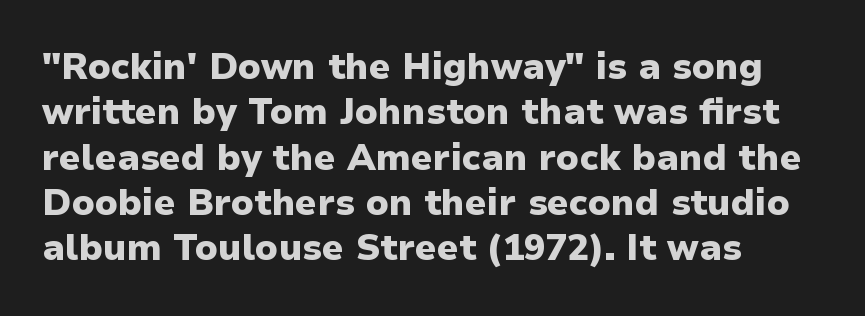
The image shows 36 px heavy sans-serif type, upright; set left-aligned, normal line spacing (1.26x), normal letter spacing, not underlined; low stroke contrast and a medium x-height.
